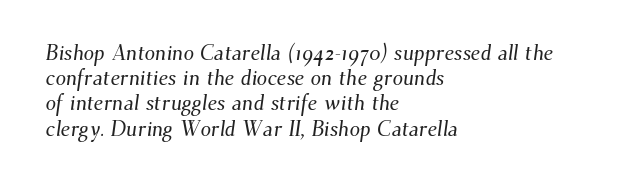
The setting favours the left margin, as ordinary paragraphs usually do. Honestly, the letter spacing is just normal — you wouldn't notice it. The words here are not underlined.
